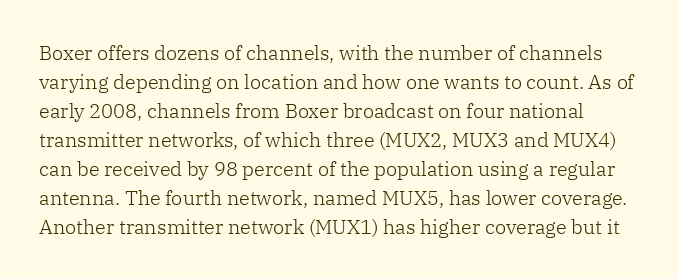
The image shows 20 px text type, upright; set normal line spacing (1.45x), normal letter spacing, not underlined.
